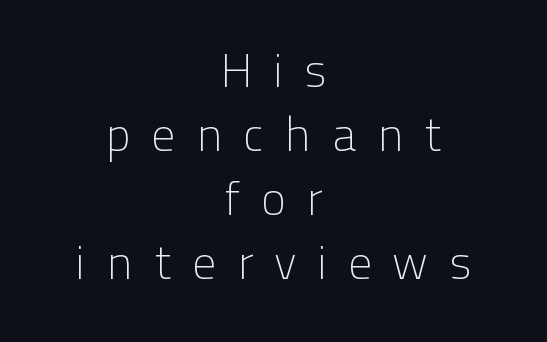
{"serif": "no", "italic": "no", "bold": "no", "weight": "light", "width": "normal", "stroke_contrast": "low", "x_height": "medium", "monospaced": "no", "underline": "no", "align": "center", "line_spacing": "normal", "line_spacing_ratio": 1.36, "letter_spacing": "wide", "letter_spacing_em": 0.44, "glyph_px": 47}
